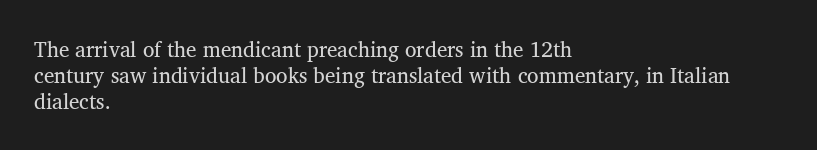
The image shows 21 px text type, upright; set left-aligned, normal line spacing (1.25x), normal letter spacing, not underlined.
